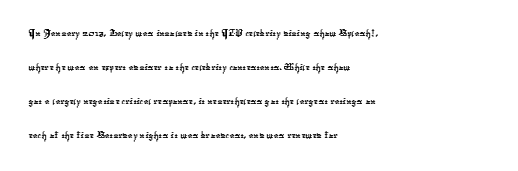
The image shows 24 px text type; set left-aligned, normal line spacing (1.41x), normal letter spacing, not underlined.
